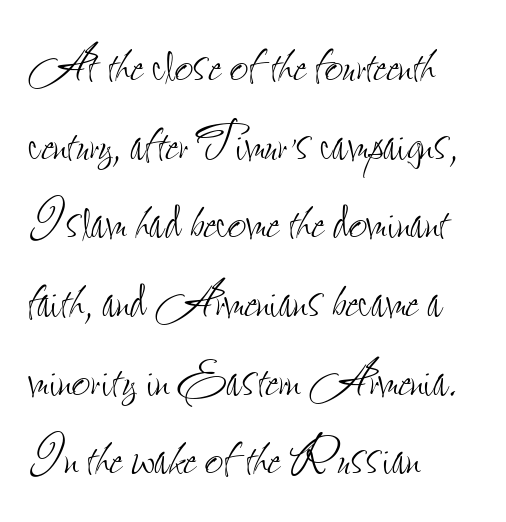
Q: Is the text bold? A: No.
Q: Is the text italic (slanted)? A: Yes.
Q: Is the text underlined? A: No.
Q: How is the paragraph aligned? A: Left-aligned.
Q: Is the spacing between letters normal or unusually wide? A: Normal.
Q: Width (condensed, normal, or wide)? A: Condensed.
Q: Stroke contrast? A: Low.
Q: x-height? A: Small.
Q: Monospaced? A: No.
